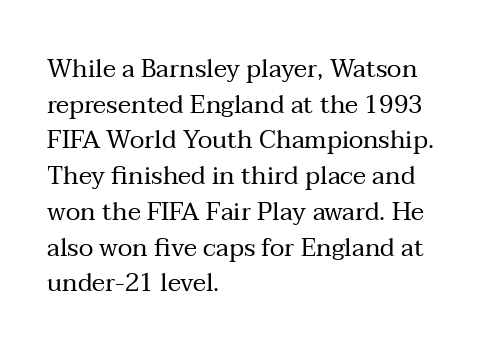
No word sits above an underline. These lines stack with their left ends in a neat column. The line-height multiplier appears to be the usual default. Ordinary non-slanted type is in use. Students, note that the glyphs here touch the page at normal intervals.
